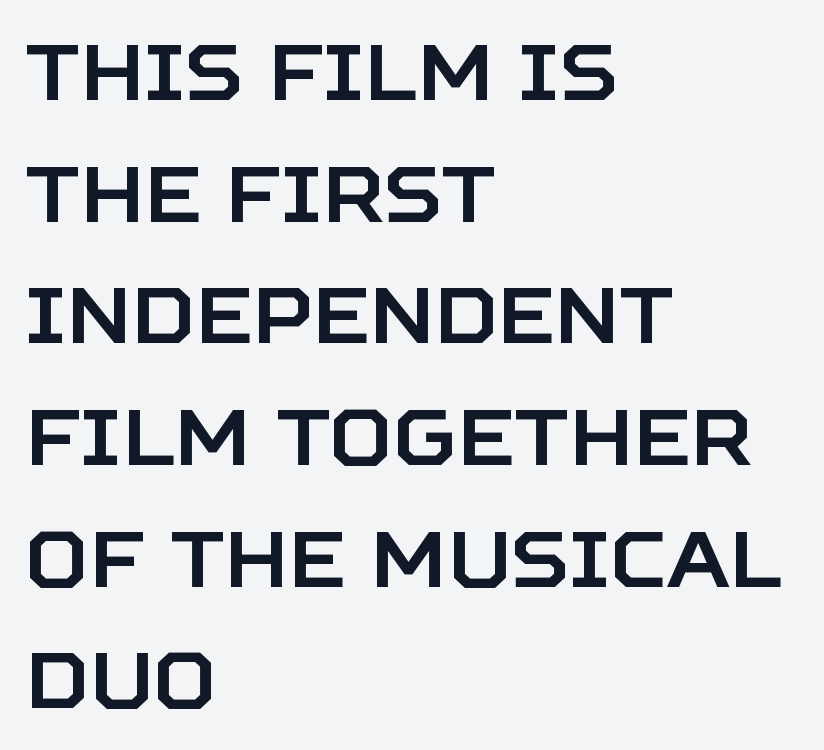
Letter spacing: default. The foot of each line stays bare and open. The paragraph shown leans on its left margin. Look at the bottom of the vertical strokes: they stop flat, with no serifs.
